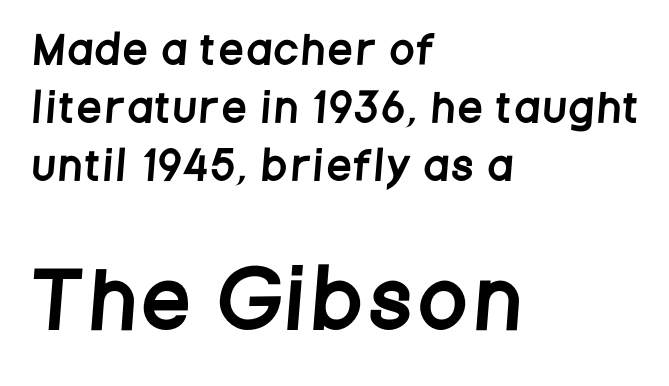
The image shows 75 px condensed sans-serif type; set left-aligned, normal line spacing (1.53x), not underlined; the second (bottom) block is 1.97x larger; low stroke contrast and a large x-height.
